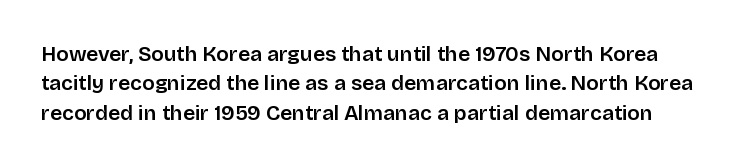
The image shows 21 px text type, upright; set normal line spacing (1.4x), normal letter spacing, not underlined.
